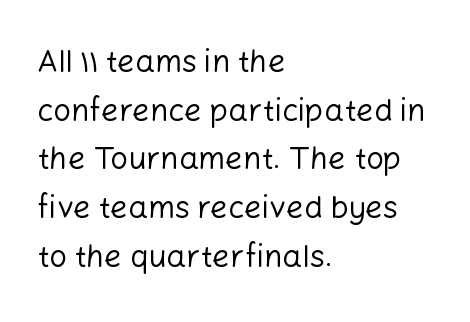
Compared with a typical body face, this is equally light or lighter still. Teacher's note: observe the even left margin — that is flush-left alignment. Is this a fixed-width face? No — the glyphs have proportional, varying widths. The letters stand straight up with perfectly vertical stems. This sample uses plain, unmodified letter spacing.
